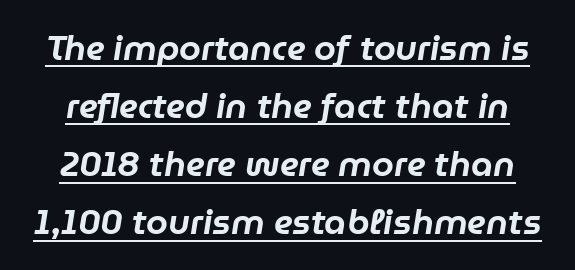
These lines are rendered in a variable-pitch font. In terms of posture, this sample is oblique. The letters sit at their default tracking, neither squeezed nor spread. The rendering positions every line midway between the sides. Interline gaps are of average width in this sample.
